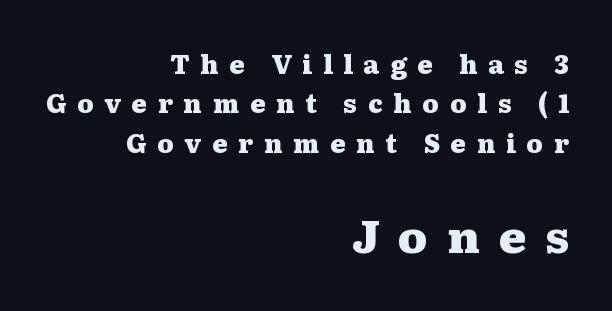
There is plenty of visible air inserted between adjacent glyphs. The font is running at its bold setting. Serifs: yes, visible at the terminals of the letterforms. Horizontally, the lines are justified to the trailing edge only. Reading down the column, the eye jumps a familiar distance to each next line. Top chunk: small. Bottom chunk: large.
